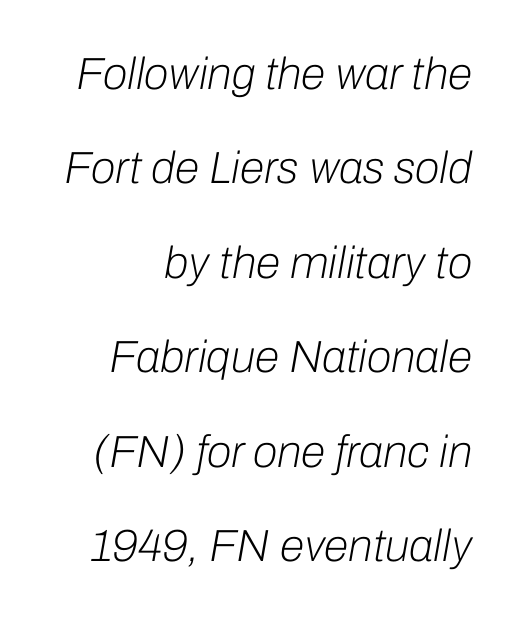
{"italic": "yes", "lean": "right", "slant_degrees": 10, "bold": "no", "weight": "light", "width": "normal", "stroke_contrast": "low", "x_height": "medium", "monospaced": "no", "underline": "no", "align": "right", "line_spacing": "loose", "line_spacing_ratio": 2.1, "letter_spacing": "normal", "letter_spacing_em": 0.0, "glyph_px": 45}
